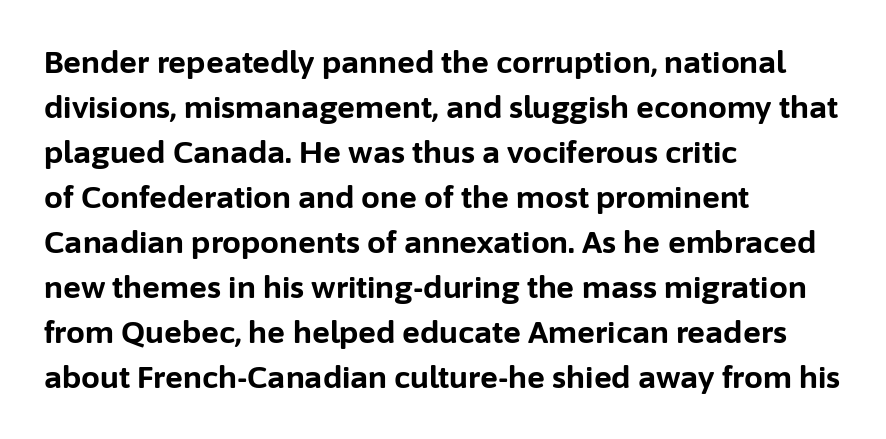
Any mark beneath the type? The region is blank. This is sans-serif lettering, the kind often seen on screens and signage. A dark, heavy texture on the line: the type is bold. The letterforms sit shoulder to shoulder at normal distance.
